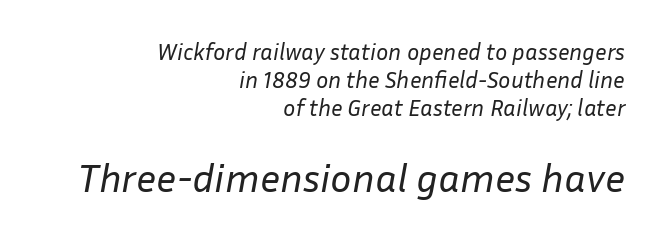
{"italic": "yes", "lean": "right", "slant_degrees": 10, "bold": "no", "weight": "regular", "width": "normal", "stroke_contrast": "low", "x_height": "medium", "monospaced": "no", "underline": "no", "align": "right", "line_spacing_ratio": 1.21, "letter_spacing": "normal", "letter_spacing_em": 0.0, "larger_block": "second", "size_ratio": 1.74, "glyph_px": 40}
